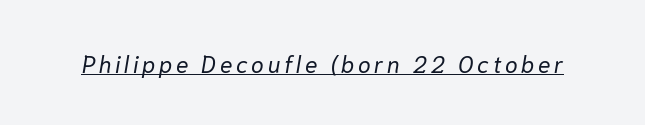
{"italic": "yes", "lean": "right", "slant_degrees": 10, "bold": "no", "underline": "yes", "glyph_px": 23}
